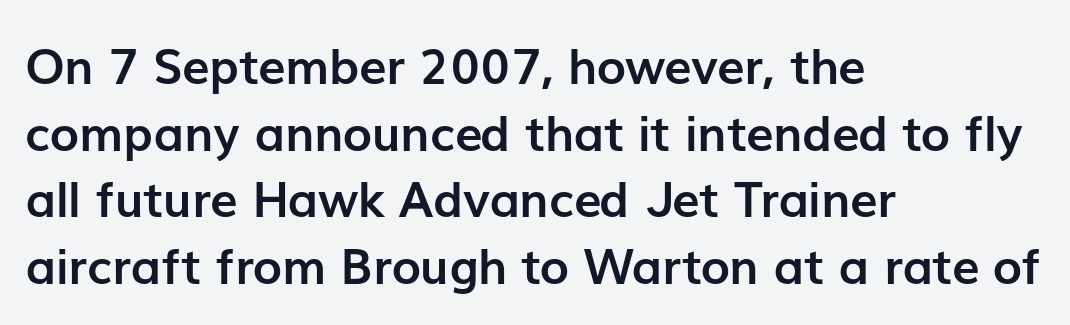
The paragraph shown leans on its left margin. The passage shown is typed in a proportional face where columns would drift. The letters are bold, with thick, heavy strokes. One glance says typical: line gaps are just what's usual. It's the straight-up-and-down kind of type.
